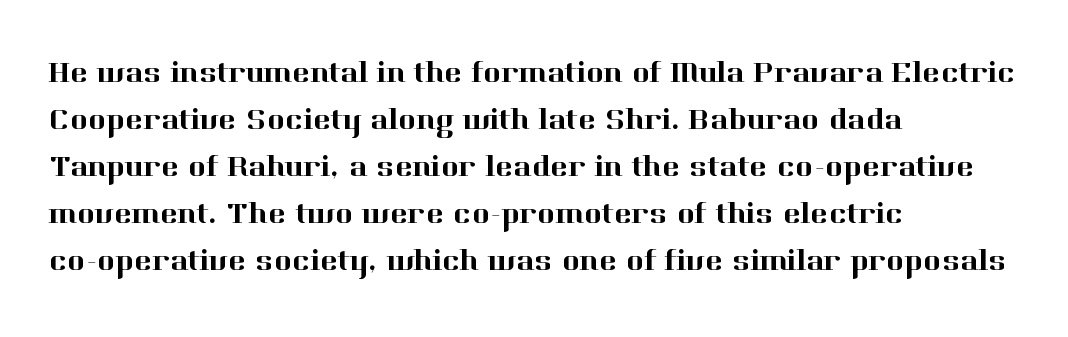
Q: Is the text italic (slanted)? A: No, it is upright.
Q: Is the typeface a serif or a sans-serif typeface? A: Serif.
Q: Is the text underlined? A: No.
Q: How is the paragraph aligned? A: Left-aligned.
Q: Is the spacing between letters normal or unusually wide? A: Normal.
Q: Is the spacing between lines tight, normal or loose? A: Normal.
Q: Width (condensed, normal, or wide)? A: Normal.
Q: Stroke contrast? A: High.
Q: x-height? A: Medium.
Q: Monospaced? A: No.
